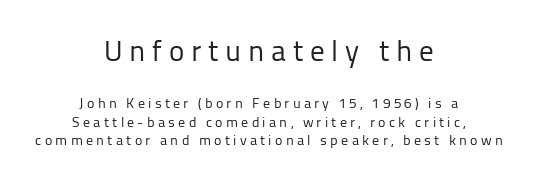
The image shows 29 px regular-weight sans-serif type, upright; set centered, normal line spacing (1.31x), unusually wide letter spacing (+0.23 em), not underlined; the first (top) block is 2.07x larger; low stroke contrast and a medium x-height.
